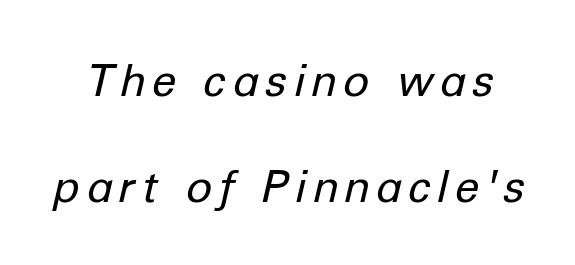
If you drew a line through each stem, it would be angled. If you measured baseline to baseline, you'd find a long distance. Is this a heavy cut? Hardly; it is regular or lighter. The specimen omits any rule beneath the text block's lines.
